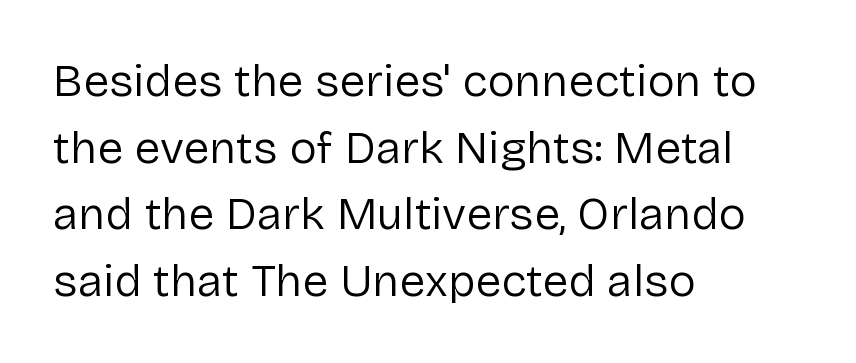
The specimen reads as upright at a glance. Each row of text sits above clean, open space. Typographically, this falls in the sans-serif category. Spacing verdict: proportional, widths tailored to each character.
